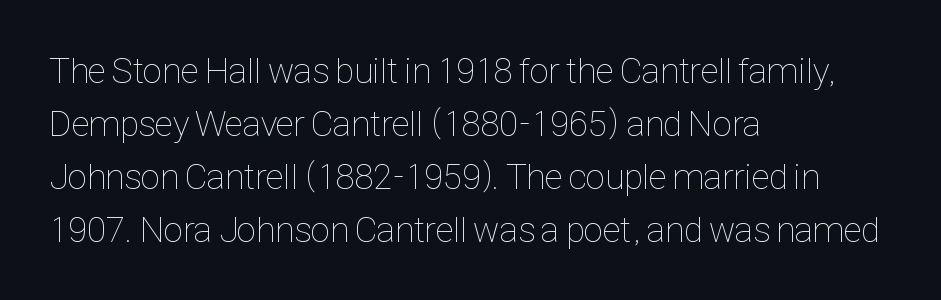
Words appear dense and cohesive because spacing is normal. The passage shown is not underscored anywhere. The lines are quadded left. Weight class: somewhere from thin through regular. Vertical strokes here are truly vertical. These lines are rendered in a variable-pitch font.
